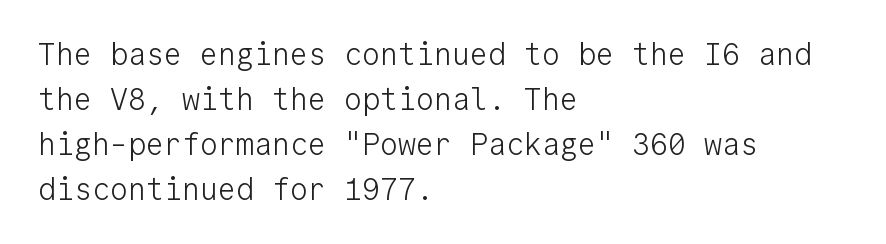
Typeset ragged right — the left edge is the straight one. Honestly, there is no underline to notice here at all. No feet cap the strokes, marking this as sans-serif type. In terms of leading, this rendering sits right in the middle. Stroke mass is kept to a normal reading level or below.
